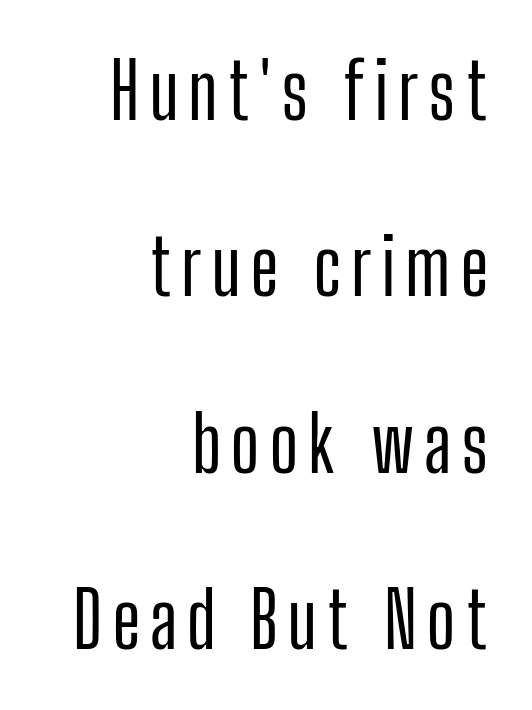
Does the lettering tilt? It doesn't — this is upright. Think of a printed novel: that variable character pitch is what you see here. A sans-serif font was chosen for this passage. Descenders hang freely into open space. Casual observation: everything's shoved over to the right. Vertically, the passage feels expansive, rows floating well apart.
